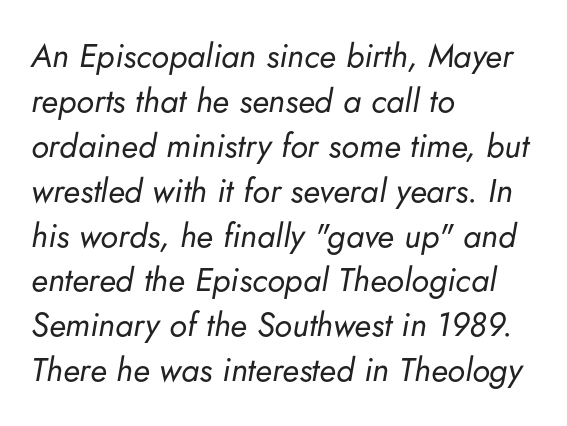
The typesetter chose a ragged-right arrangement here. The letters advance in unequal steps, a hallmark of proportional type. The gap between lines stays unmarked. Notice how descenders clear the ascenders below comfortably — that's standard leading. Yep, that's italic — everything's leaning.
